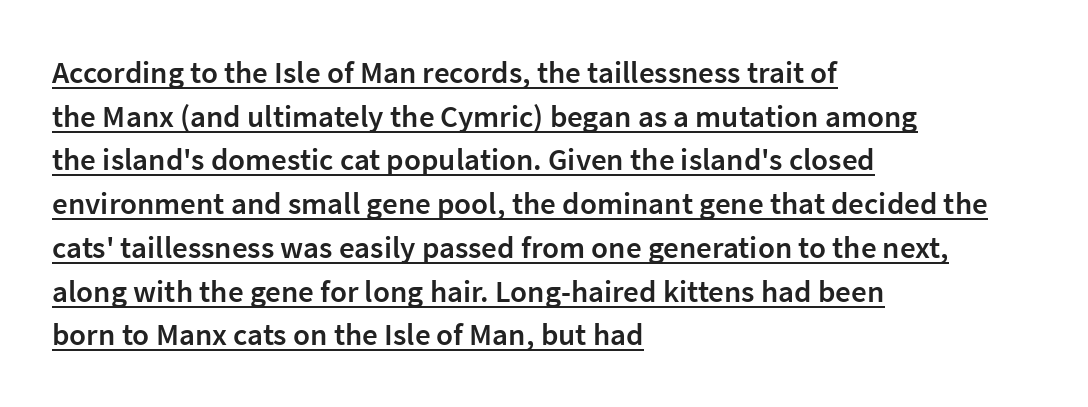
Q: Is the text bold? A: Semi-bold.
Q: Is the text italic (slanted)? A: No, it is upright.
Q: Is the typeface a serif or a sans-serif typeface? A: Sans-serif.
Q: Is the text underlined? A: Yes.
Q: How is the paragraph aligned? A: Left-aligned.
Q: Is the spacing between letters normal or unusually wide? A: Normal.
Q: Is the spacing between lines tight, normal or loose? A: Normal.
Q: Width (condensed, normal, or wide)? A: Normal.
Q: Stroke contrast? A: Low.
Q: x-height? A: Medium.
Q: Monospaced? A: No.
